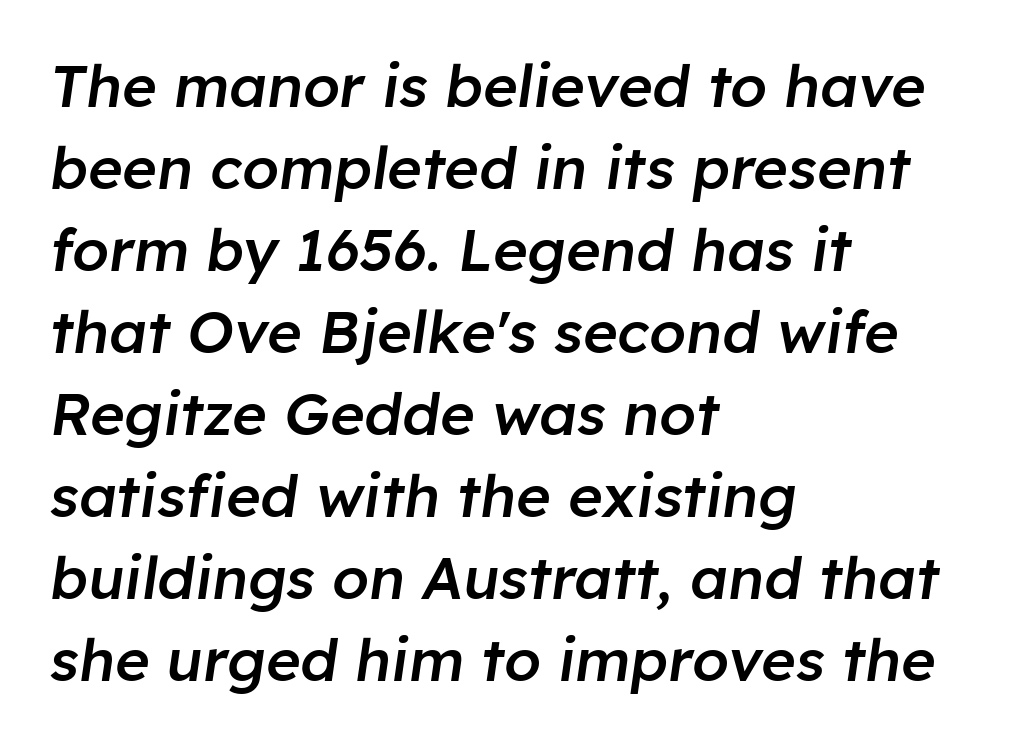
Q: Is the text bold? A: Semi-bold.
Q: Is the text italic (slanted)? A: Yes, it leans right by about 8 degrees.
Q: Is the text underlined? A: No.
Q: How is the paragraph aligned? A: Left-aligned.
Q: Is the spacing between letters normal or unusually wide? A: Normal.
Q: Is the spacing between lines tight, normal or loose? A: Normal.
Q: Width (condensed, normal, or wide)? A: Normal.
Q: Stroke contrast? A: Low.
Q: x-height? A: Medium.
Q: Monospaced? A: No.
